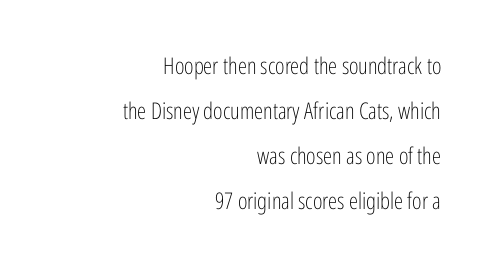
Q: Is the text bold? A: No.
Q: Is the text italic (slanted)? A: No, it is upright.
Q: Is the text underlined? A: No.
Q: How is the paragraph aligned? A: Right-aligned.
Q: Is the spacing between letters normal or unusually wide? A: Normal.
Q: Is the spacing between lines tight, normal or loose? A: Loose.
